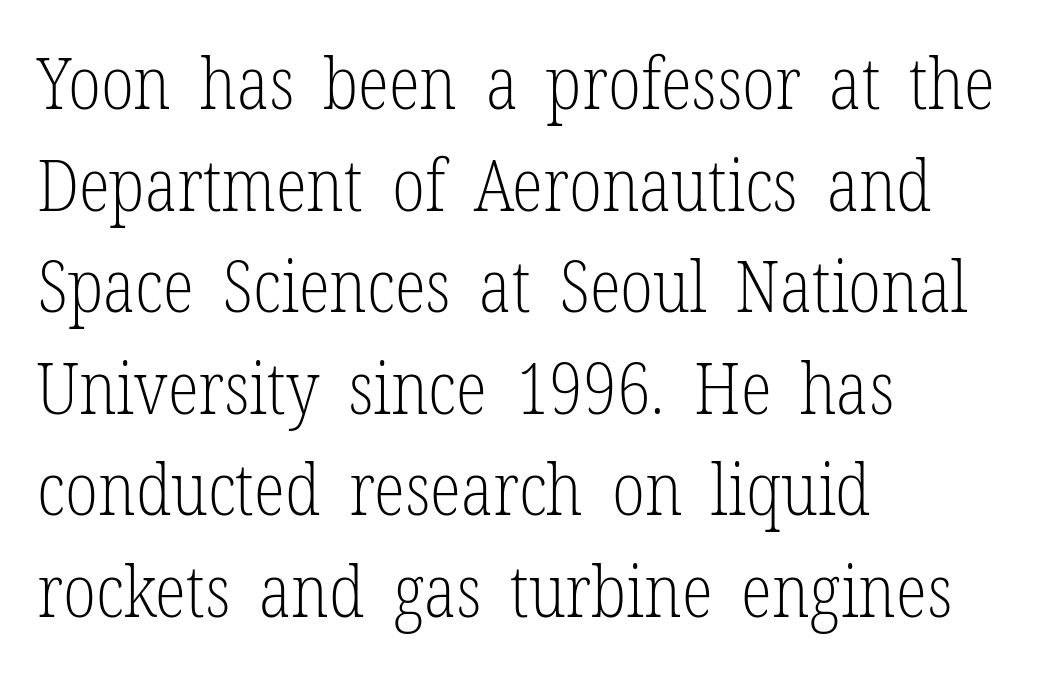
The image shows 72 px light, condensed serif type, upright; set left-aligned, normal line spacing (1.41x), normal letter spacing, not underlined; low stroke contrast and a medium x-height.
